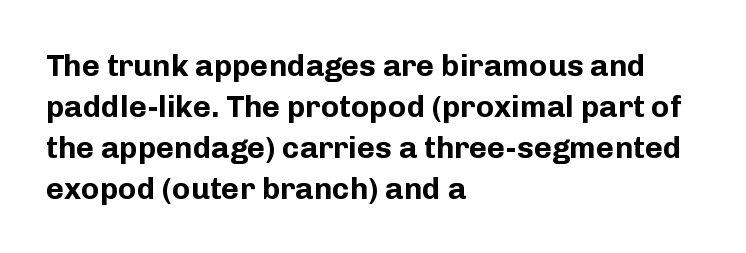
{"serif": "no", "italic": "no", "bold": "yes", "weight": "bold", "width": "normal", "stroke_contrast": "low", "x_height": "medium", "monospaced": "no", "underline": "no", "align": "left", "line_spacing": "normal", "line_spacing_ratio": 1.32, "letter_spacing": "normal", "letter_spacing_em": 0.0, "glyph_px": 31}
